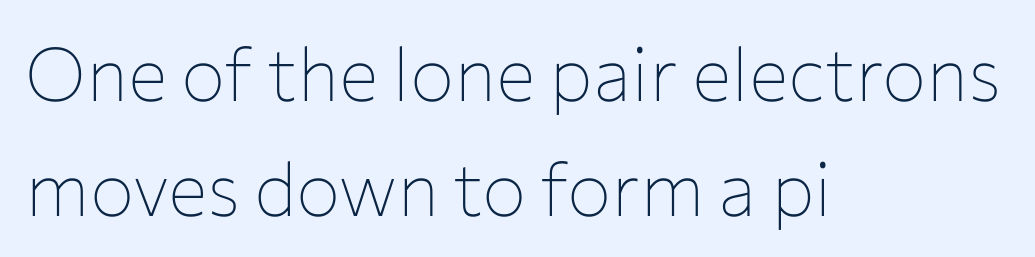
Q: Is the text bold? A: No.
Q: Is the text italic (slanted)? A: No, it is upright.
Q: Is the typeface a serif or a sans-serif typeface? A: Sans-serif.
Q: Is the text underlined? A: No.
Q: How is the paragraph aligned? A: Left-aligned.
Q: Is the spacing between letters normal or unusually wide? A: Normal.
Q: Is the spacing between lines tight, normal or loose? A: Normal.
Q: Width (condensed, normal, or wide)? A: Normal.
Q: Stroke contrast? A: Low.
Q: x-height? A: Medium.
Q: Monospaced? A: No.
